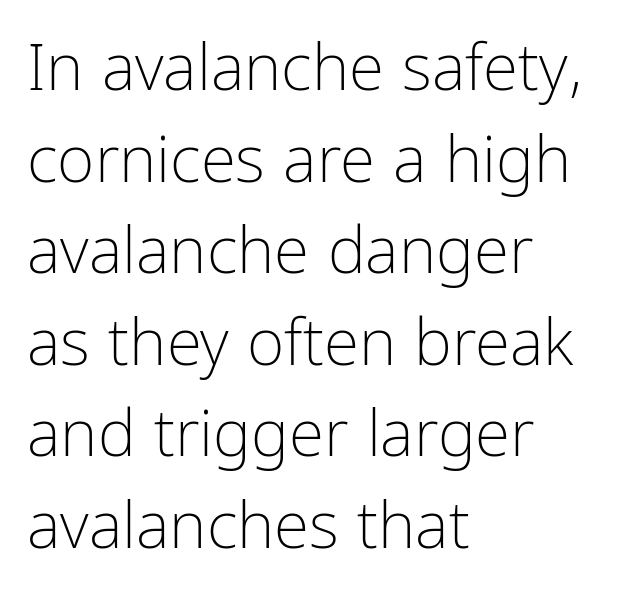
{"serif": "no", "italic": "no", "bold": "no", "weight": "light", "width": "condensed", "stroke_contrast": "low", "x_height": "medium", "monospaced": "no", "underline": "no", "align": "left", "line_spacing": "normal", "line_spacing_ratio": 1.43, "letter_spacing": "normal", "letter_spacing_em": 0.0, "glyph_px": 64}
